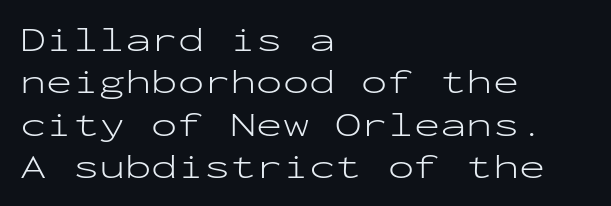
{"serif": "no", "italic": "no", "bold": "no", "weight": "light", "width": "wide", "stroke_contrast": "low", "x_height": "medium", "monospaced": "yes", "underline": "no", "align": "left", "line_spacing_ratio": 1.21, "letter_spacing": "normal", "letter_spacing_em": 0.0, "glyph_px": 35}
